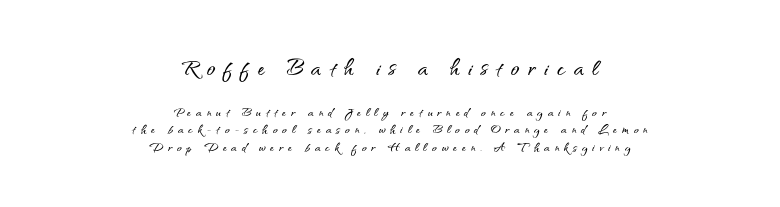
{"serif": "no", "width": "normal", "stroke_contrast": "medium", "x_height": "small", "monospaced": "no", "underline": "no", "align": "center", "line_spacing": "tight", "line_spacing_ratio": 1.07, "letter_spacing": "wide", "letter_spacing_em": 0.31, "larger_block": "first", "size_ratio": 1.75, "glyph_px": 28}
